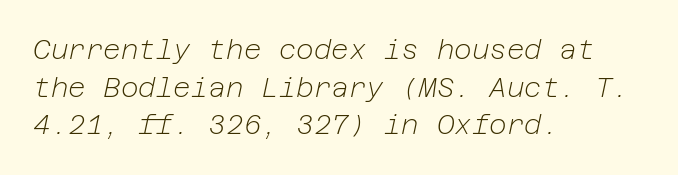
{"italic": "yes", "lean": "right", "slant_degrees": 12, "bold": "no", "underline": "no", "align": "left", "line_spacing": "normal", "line_spacing_ratio": 1.39, "letter_spacing": "normal", "letter_spacing_em": 0.0, "glyph_px": 27}
